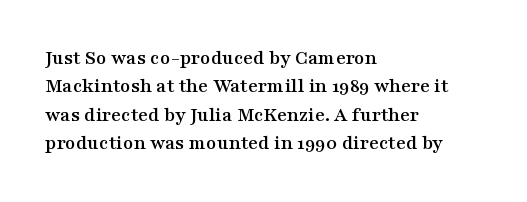
Q: Is the text italic (slanted)? A: No, it is upright.
Q: Is the text underlined? A: No.
Q: How is the paragraph aligned? A: Left-aligned.
Q: Is the spacing between letters normal or unusually wide? A: Normal.
Q: Is the spacing between lines tight, normal or loose? A: Normal.
